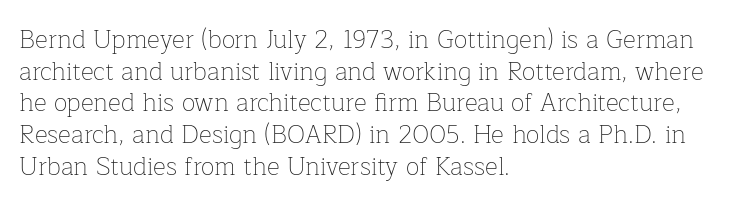
Q: Is the text bold? A: No.
Q: Is the text italic (slanted)? A: No, it is upright.
Q: Is the text underlined? A: No.
Q: How is the paragraph aligned? A: Left-aligned.
Q: Is the spacing between letters normal or unusually wide? A: Normal.
Q: Is the spacing between lines tight, normal or loose? A: Normal.
